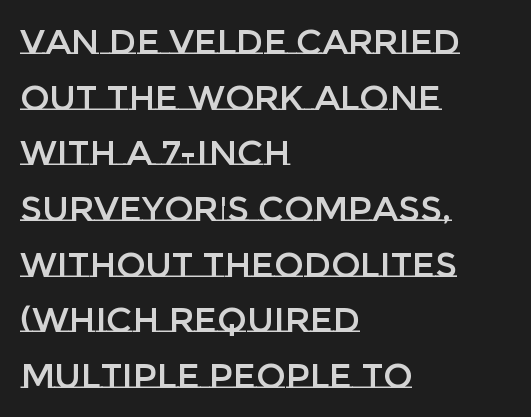
The image shows 35 px text type, upright; set left-aligned, normal line spacing (1.59x), normal letter spacing, not underlined; low stroke contrast and a large x-height.
